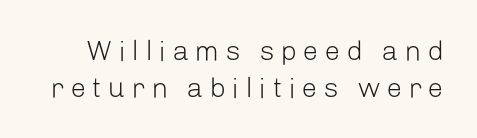
In terms of letterform style, serifs are entirely absent. Check under the words: just untouched page. Letters have the restrained weight of plain body copy at most. You could only call the tracking loose — the letters float apart. Does the leading feel generous? No, just average.
